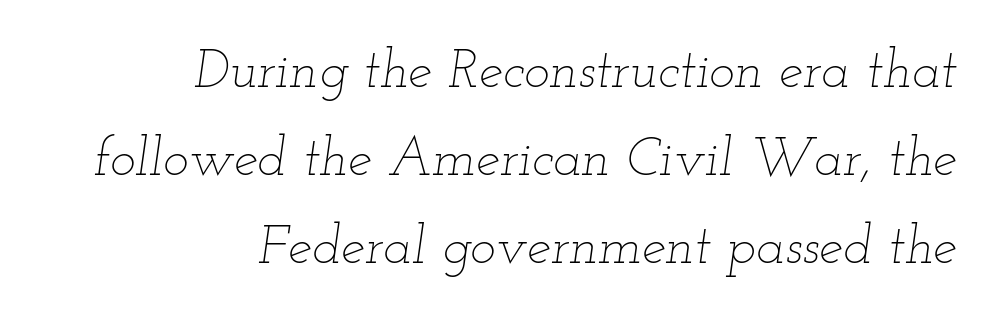
The image shows 54 px thin, wide type, italic (leaning right); set right-aligned, normal line spacing (1.63x), normal letter spacing, not underlined; low stroke contrast and a small x-height.
